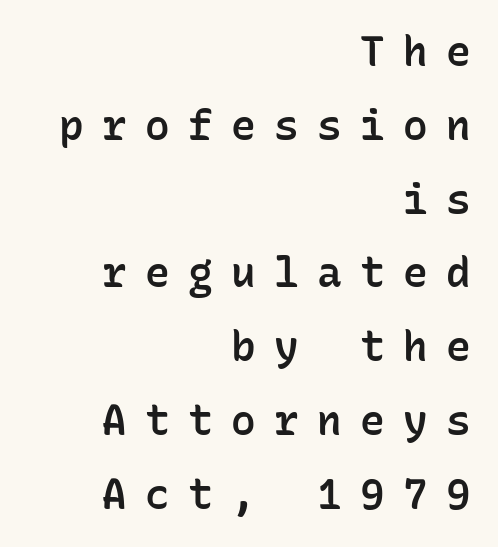
The image shows 41 px semibold sans-serif type, upright, monospaced; set right-aligned, line spacing 1.8x, unusually wide letter spacing (+0.45 em), not underlined; low stroke contrast and a medium x-height.
